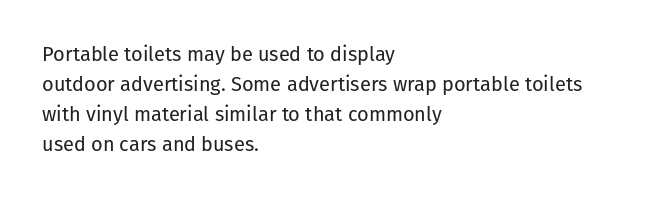
{"italic": "no", "bold": "no", "underline": "no", "align": "left", "line_spacing": "normal", "line_spacing_ratio": 1.5, "letter_spacing": "normal", "letter_spacing_em": 0.0, "glyph_px": 20}
